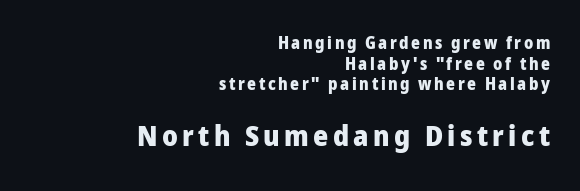
Q: Is the text bold? A: Yes.
Q: Is the text italic (slanted)? A: No, it is upright.
Q: Is the typeface a serif or a sans-serif typeface? A: Sans-serif.
Q: Is the text underlined? A: No.
Q: How is the paragraph aligned? A: Right-aligned.
Q: Which block of text is set in a larger size, the first (top) or the second (bottom)? A: The second (bottom) one.
Q: Width (condensed, normal, or wide)? A: Normal.
Q: Stroke contrast? A: Low.
Q: x-height? A: Medium.
Q: Monospaced? A: No.
